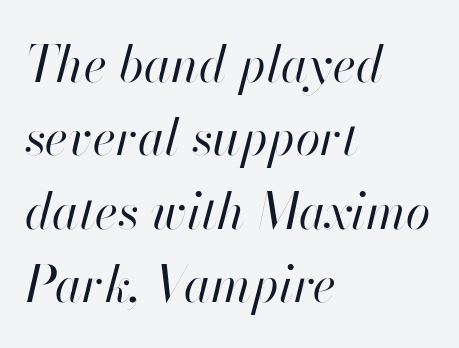
{"italic": "yes", "lean": "right", "slant_degrees": 13, "bold": "no", "weight": "regular", "width": "normal", "stroke_contrast": "high", "x_height": "small", "monospaced": "no", "underline": "no", "align": "left", "line_spacing": "normal", "line_spacing_ratio": 1.47, "letter_spacing": "normal", "letter_spacing_em": 0.0, "glyph_px": 50}
